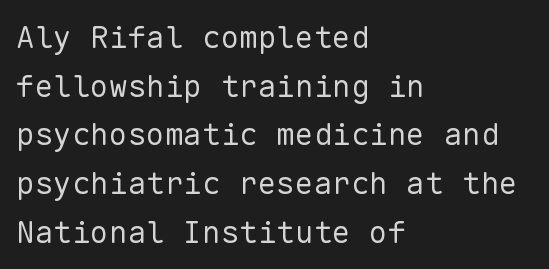
The image shows 31 px regular-weight sans-serif type, upright, monospaced; set left-aligned, normal line spacing (1.57x), normal letter spacing, not underlined; low stroke contrast and a medium x-height.
